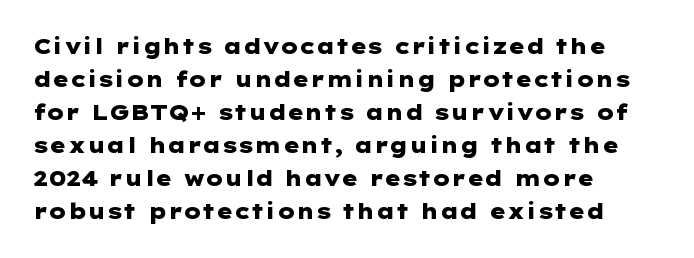
The image shows 21 px bold type, upright; set left-aligned, normal line spacing (1.57x), normal letter spacing, not underlined.
